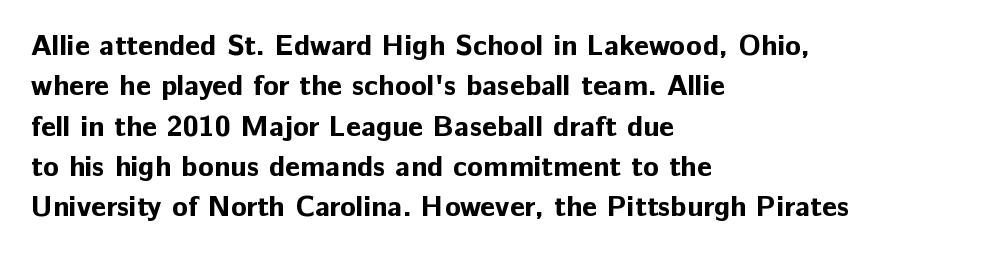
{"serif": "no", "italic": "no", "bold": "yes", "weight": "bold", "width": "normal", "stroke_contrast": "low", "x_height": "medium", "monospaced": "no", "underline": "no", "align": "left", "line_spacing": "normal", "line_spacing_ratio": 1.39, "letter_spacing": "normal", "letter_spacing_em": 0.0, "glyph_px": 29}
